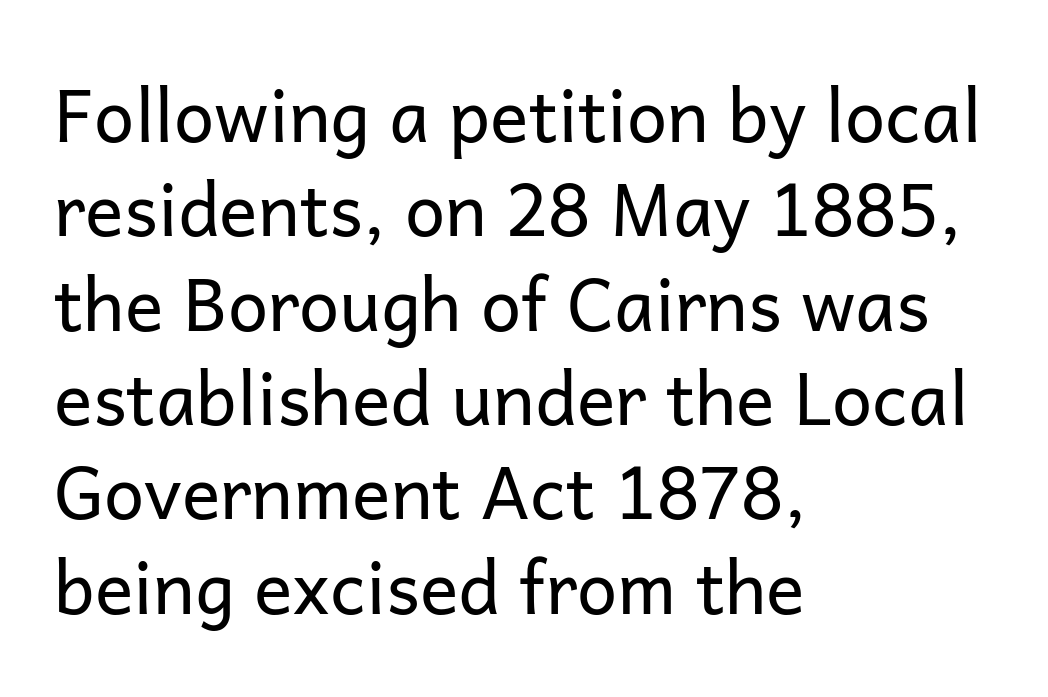
Decoration check: the copy has no underline. The face looks like a standard text weight, possibly lighter. Characters follow at the spacing the type designer built in. Line spacing here is normal. Type style note: lacks serifs.
